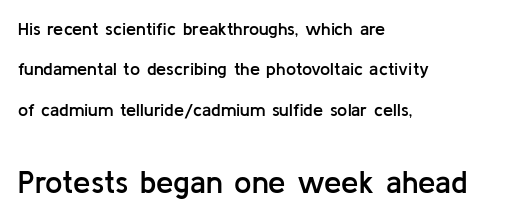
{"serif": "no", "italic": "no", "bold": "semi", "weight": "semibold", "width": "normal", "stroke_contrast": "low", "x_height": "medium", "monospaced": "no", "underline": "no", "align": "left", "line_spacing": "loose", "line_spacing_ratio": 2.25, "letter_spacing": "normal", "letter_spacing_em": 0.0, "larger_block": "second", "size_ratio": 1.72, "glyph_px": 31}
